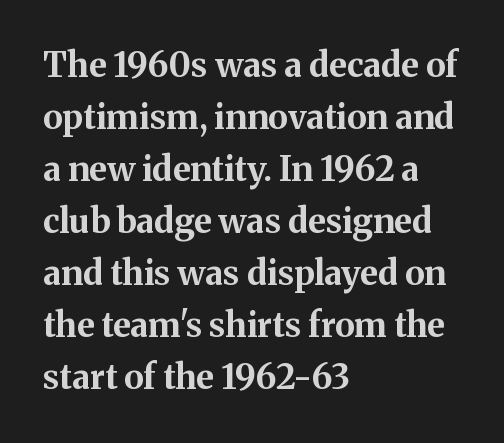
Q: Is the text bold? A: Yes.
Q: Is the text italic (slanted)? A: No, it is upright.
Q: Is the typeface a serif or a sans-serif typeface? A: Serif.
Q: Is the text underlined? A: No.
Q: How is the paragraph aligned? A: Left-aligned.
Q: Is the spacing between letters normal or unusually wide? A: Normal.
Q: Is the spacing between lines tight, normal or loose? A: Normal.
Q: Width (condensed, normal, or wide)? A: Normal.
Q: Stroke contrast? A: Medium.
Q: x-height? A: Medium.
Q: Monospaced? A: No.
